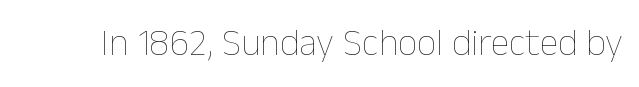
{"italic": "no", "bold": "no", "weight": "thin", "width": "normal", "stroke_contrast": "low", "x_height": "medium", "monospaced": "no", "underline": "no", "letter_spacing": "normal", "letter_spacing_em": 0.0, "glyph_px": 38}
